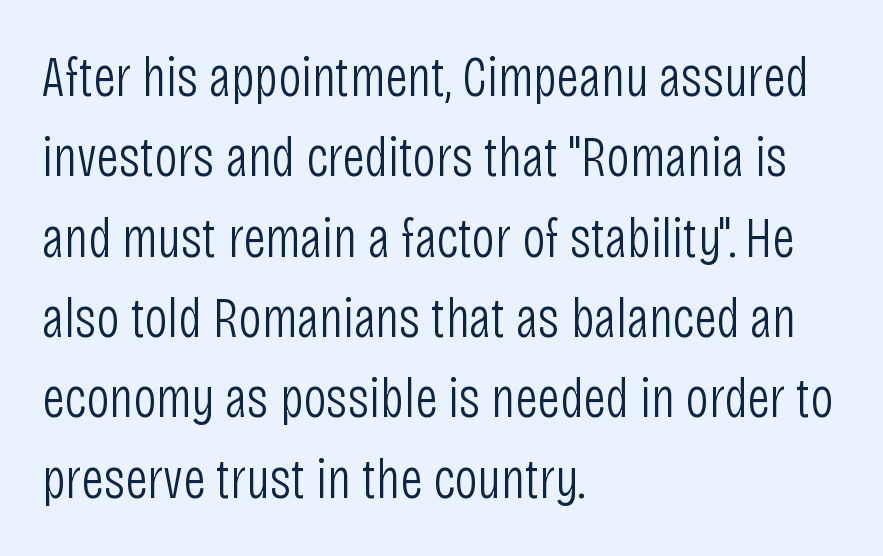
{"serif": "no", "italic": "no", "bold": "no", "weight": "light", "width": "condensed", "stroke_contrast": "low", "x_height": "large", "monospaced": "no", "underline": "no", "align": "left", "line_spacing": "normal", "line_spacing_ratio": 1.41, "letter_spacing": "normal", "letter_spacing_em": 0.0, "glyph_px": 57}
